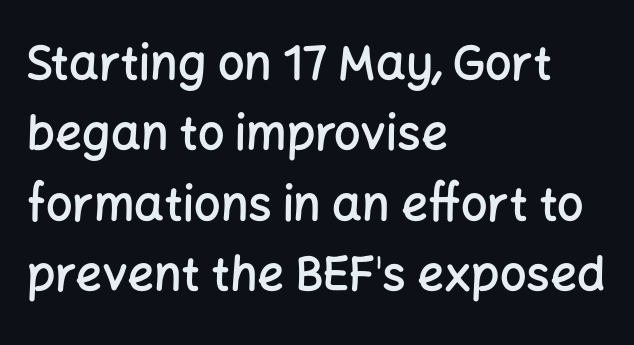
{"serif": "no", "italic": "no", "bold": "semi", "weight": "semibold", "width": "normal", "stroke_contrast": "low", "x_height": "medium", "monospaced": "no", "underline": "no", "align": "left", "line_spacing": "normal", "line_spacing_ratio": 1.5, "letter_spacing": "normal", "letter_spacing_em": 0.0, "glyph_px": 47}
